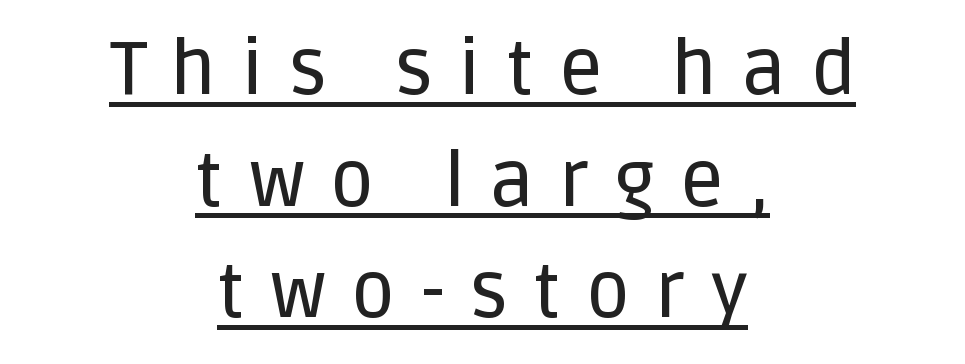
Does a line run under the words? Yes, clearly. Short and long lines alike share a common midpoint. Here the designer chose a conventional face with non-uniform glyph widths. These lines sit exactly where default settings would place them. Nope, not italic — everything's standing straight. Characters follow at a spacing far wider than the type designer built in.
